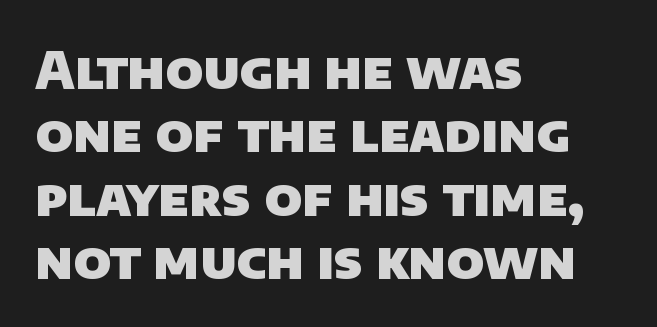
Each line starts at the same left margin while the right side varies. Inter-character spacing is left at the font's built-in metrics. Character widths vary here, with narrow letters taking less room than wide ones. Underline: absent. Does the type have serifs? No, each stem ends abruptly. Chunky letters — that's bold for sure.
